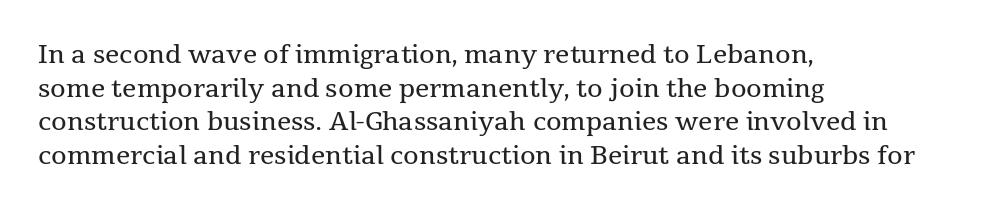
Q: Is the text bold? A: No.
Q: Is the text italic (slanted)? A: No, it is upright.
Q: Is the text underlined? A: No.
Q: How is the paragraph aligned? A: Left-aligned.
Q: Is the spacing between letters normal or unusually wide? A: Normal.
Q: Is the spacing between lines tight, normal or loose? A: Normal.
